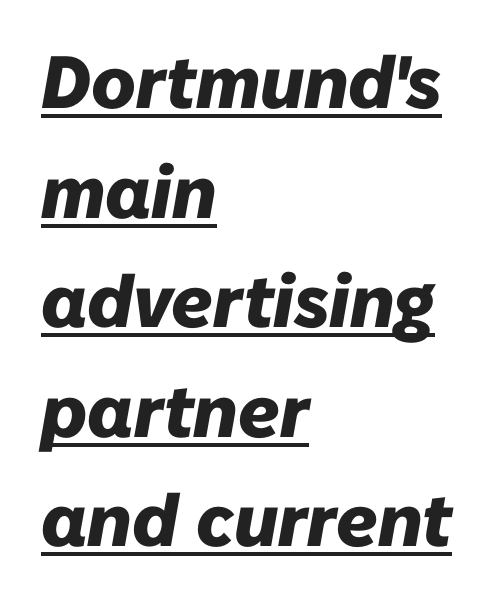
Q: Is the text bold? A: Yes.
Q: Is the text italic (slanted)? A: Yes, it leans right by about 10 degrees.
Q: Is the text underlined? A: Yes.
Q: How is the paragraph aligned? A: Left-aligned.
Q: Is the spacing between letters normal or unusually wide? A: Normal.
Q: Is the spacing between lines tight, normal or loose? A: Normal.
Q: Width (condensed, normal, or wide)? A: Normal.
Q: Stroke contrast? A: Low.
Q: x-height? A: Medium.
Q: Monospaced? A: No.
